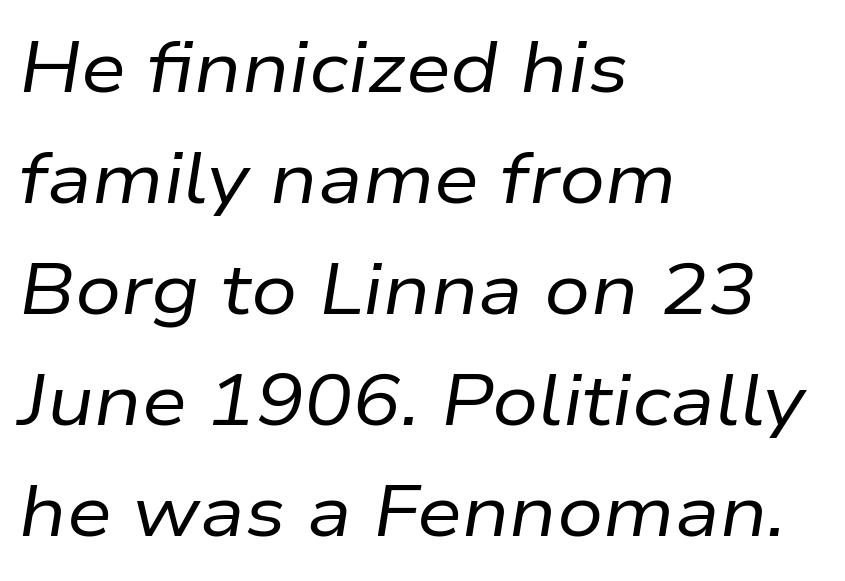
The passage shown has conventional tracking throughout. The string is rendered with underlining switched off. Regular leading. Stem width sits at or under what a default text font uses.
